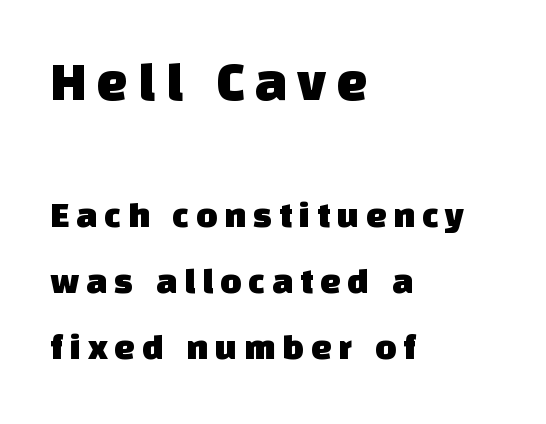
The zone under the glyphs is completely vacant. This layout puts the oversized block above and the modest block below. The designer went with a sans here, leaving each stem footless. The face used here is proportionally spaced, like ordinary book or web type. Typeset ragged right — the left edge is the straight one.
